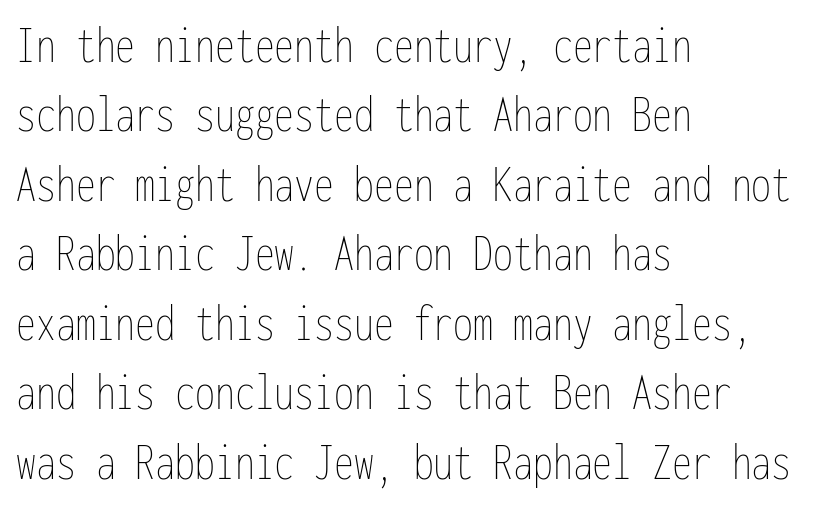
Q: Is the text bold? A: No.
Q: Is the text italic (slanted)? A: No, it is upright.
Q: Is the text underlined? A: No.
Q: How is the paragraph aligned? A: Left-aligned.
Q: Is the spacing between letters normal or unusually wide? A: Normal.
Q: Is the spacing between lines tight, normal or loose? A: Normal.
Q: Width (condensed, normal, or wide)? A: Condensed.
Q: Stroke contrast? A: Low.
Q: x-height? A: Medium.
Q: Monospaced? A: Yes.
